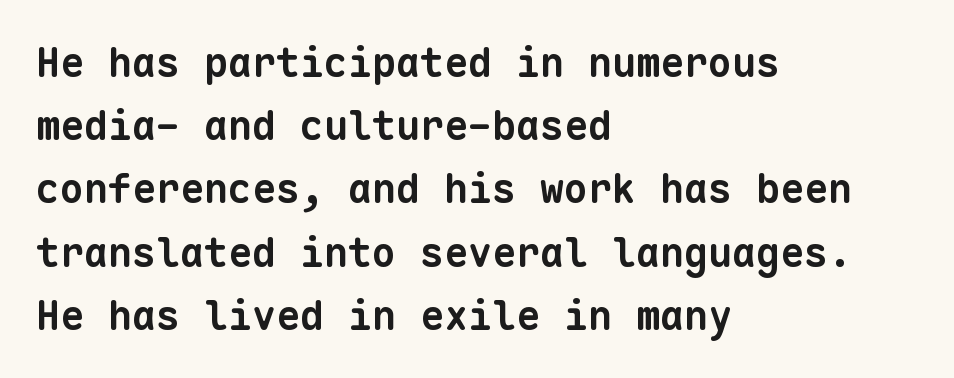
Q: Is the text bold? A: Yes.
Q: Is the typeface a serif or a sans-serif typeface? A: Sans-serif.
Q: Is the text underlined? A: No.
Q: How is the paragraph aligned? A: Left-aligned.
Q: Is the spacing between letters normal or unusually wide? A: Normal.
Q: Is the spacing between lines tight, normal or loose? A: Normal.
Q: Width (condensed, normal, or wide)? A: Normal.
Q: Stroke contrast? A: Low.
Q: x-height? A: Medium.
Q: Monospaced? A: Yes.
